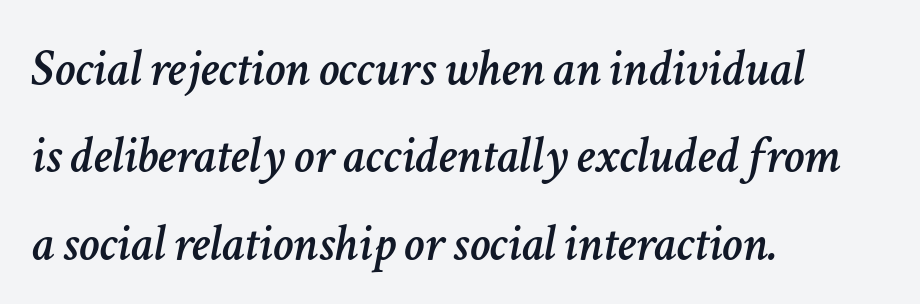
The image shows 52 px text type, italic (leaning right); set left-aligned, normal line spacing (1.68x), normal letter spacing, not underlined; low stroke contrast and a medium x-height.
